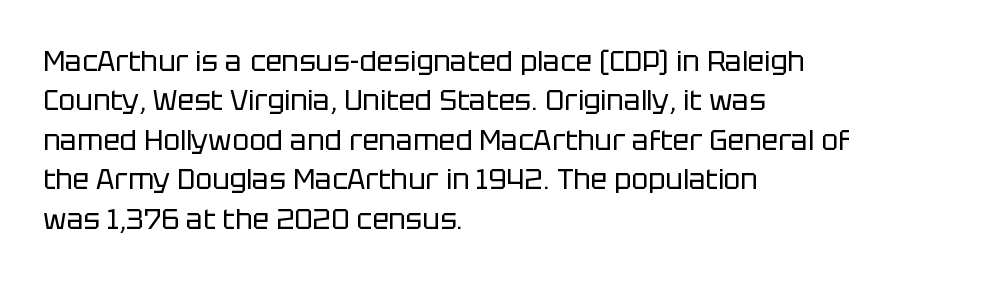
Q: Is the text bold? A: No.
Q: Is the text italic (slanted)? A: No, it is upright.
Q: Is the typeface a serif or a sans-serif typeface? A: Sans-serif.
Q: Is the text underlined? A: No.
Q: How is the paragraph aligned? A: Left-aligned.
Q: Is the spacing between letters normal or unusually wide? A: Normal.
Q: Is the spacing between lines tight, normal or loose? A: Normal.
Q: Width (condensed, normal, or wide)? A: Normal.
Q: Stroke contrast? A: Low.
Q: x-height? A: Large.
Q: Monospaced? A: No.
